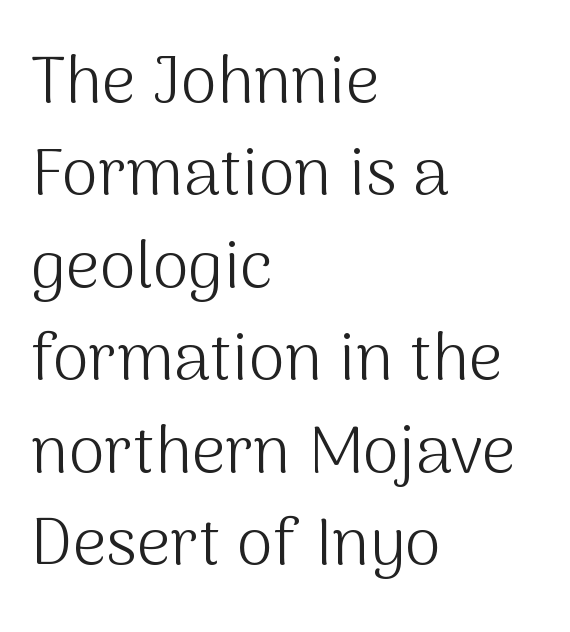
Vertical spacing — default. Unlike a traditional serif, this face leaves its strokes unadorned. The face used here is rendered with its standard letterfit. Is this a fixed-width face? No — the glyphs have proportional, varying widths. Honestly, there is no underline to notice here at all.
